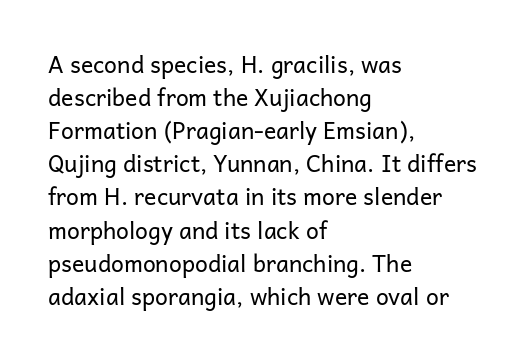
Q: Is the text bold? A: No.
Q: Is the text italic (slanted)? A: No, it is upright.
Q: Is the text underlined? A: No.
Q: How is the paragraph aligned? A: Left-aligned.
Q: Is the spacing between letters normal or unusually wide? A: Normal.
Q: Is the spacing between lines tight, normal or loose? A: Normal.
